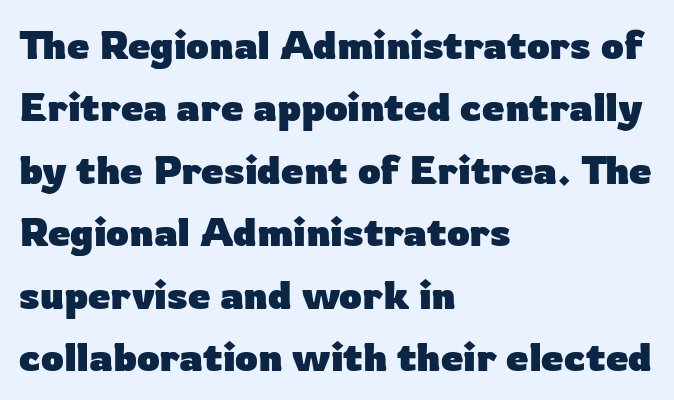
Q: Is the text bold? A: Yes.
Q: Is the text italic (slanted)? A: No, it is upright.
Q: Is the typeface a serif or a sans-serif typeface? A: Sans-serif.
Q: Is the text underlined? A: No.
Q: How is the paragraph aligned? A: Left-aligned.
Q: Is the spacing between letters normal or unusually wide? A: Normal.
Q: Is the spacing between lines tight, normal or loose? A: Normal.
Q: Width (condensed, normal, or wide)? A: Normal.
Q: Stroke contrast? A: Low.
Q: x-height? A: Medium.
Q: Monospaced? A: No.
